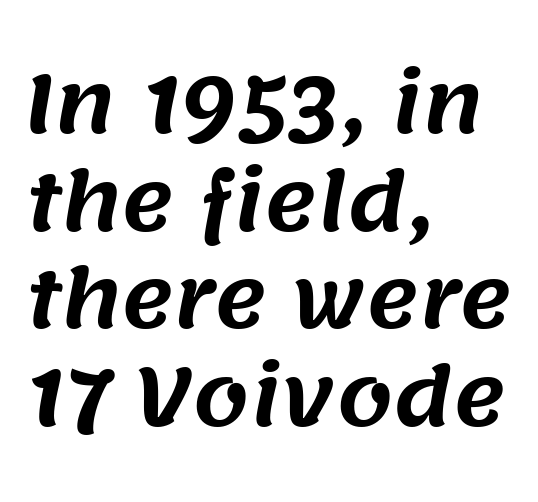
Observe the ordinary spacing: letters are neighbours, not strangers. This rendering employs a face without finishing strokes, i.e., a sans-serif. Spacing verdict: proportional, widths tailored to each character. All the whitespace from short lines collects on the right.
